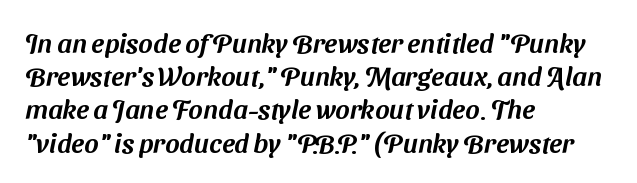
Q: Is the text underlined? A: No.
Q: How is the paragraph aligned? A: Left-aligned.
Q: Is the spacing between letters normal or unusually wide? A: Normal.
